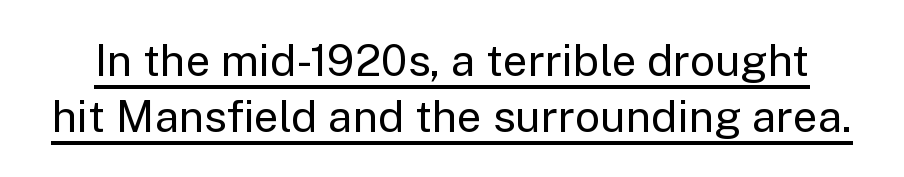
Q: Is the text bold? A: No.
Q: Is the text italic (slanted)? A: No, it is upright.
Q: Is the typeface a serif or a sans-serif typeface? A: Sans-serif.
Q: Is the text underlined? A: Yes.
Q: Is the spacing between letters normal or unusually wide? A: Normal.
Q: Is the spacing between lines tight, normal or loose? A: Normal.
Q: Width (condensed, normal, or wide)? A: Normal.
Q: Stroke contrast? A: Low.
Q: x-height? A: Medium.
Q: Monospaced? A: No.
